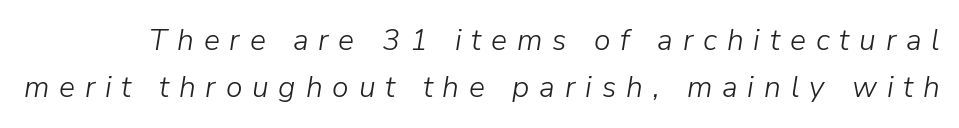
The image shows 30 px light type, italic (leaning right); set normal line spacing (1.57x), unusually wide letter spacing (+0.33 em), not underlined; low stroke contrast and a medium x-height.
